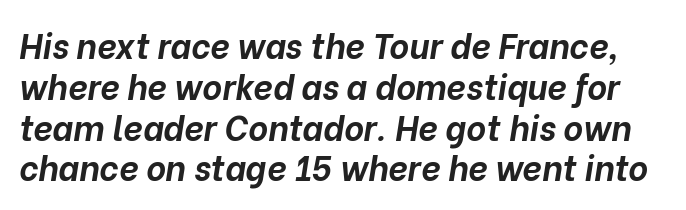
The image shows 34 px bold type, italic (leaning right); set line spacing 1.2x, normal letter spacing, not underlined; low stroke contrast and a medium x-height.
